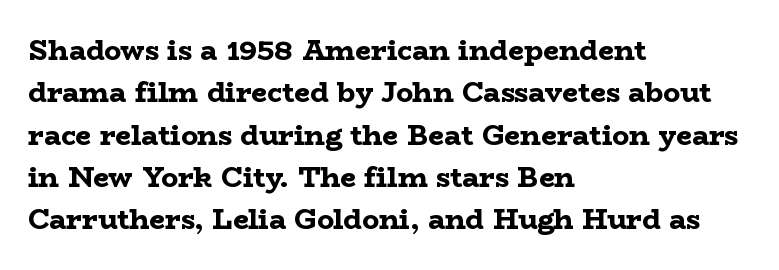
The image shows 28 px bold, wide serif type, upright; set left-aligned, normal line spacing (1.51x), normal letter spacing, not underlined; low stroke contrast and a medium x-height.
